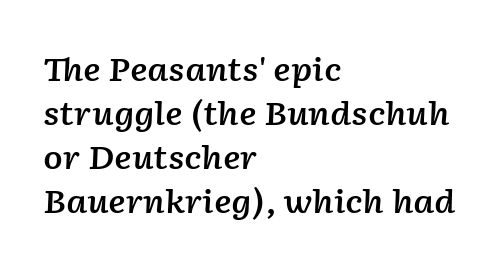
Underline: absent. The passage shown is typed in a proportional face where columns would drift. How are the letters spaced? Ordinarily, with no added tracking. You can tell it's italic because the verticals aren't actually vertical. Reading down the column, the eye jumps a familiar distance to each next line.
